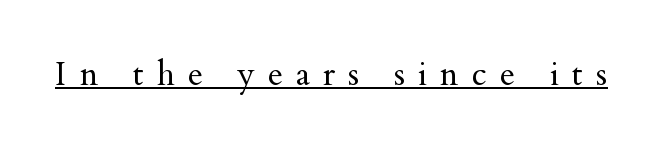
{"serif": "yes", "italic": "no", "bold": "no", "weight": "regular", "width": "normal", "stroke_contrast": "medium", "x_height": "small", "monospaced": "no", "underline": "yes", "letter_spacing": "wide", "letter_spacing_em": 0.39, "glyph_px": 33}
